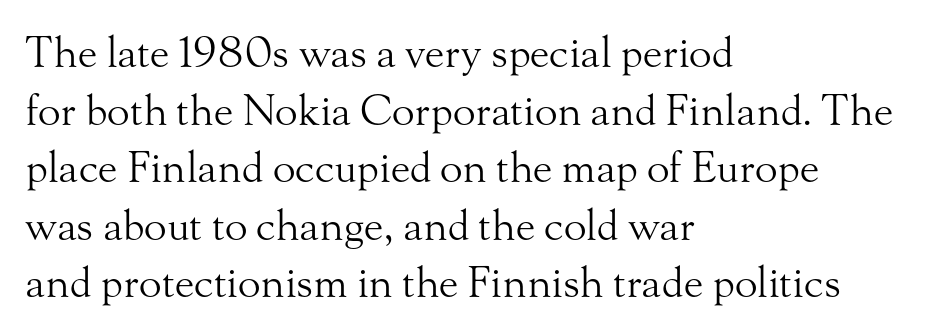
{"serif": "yes", "italic": "no", "bold": "no", "weight": "light", "width": "normal", "stroke_contrast": "medium", "x_height": "small", "monospaced": "no", "underline": "no", "align": "left", "line_spacing": "normal", "line_spacing_ratio": 1.37, "letter_spacing": "normal", "letter_spacing_em": 0.0, "glyph_px": 42}
